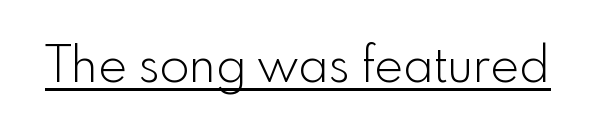
{"serif": "no", "italic": "no", "bold": "no", "weight": "light", "width": "normal", "x_height": "small", "monospaced": "no", "underline": "yes", "letter_spacing": "normal", "letter_spacing_em": 0.0, "glyph_px": 49}
